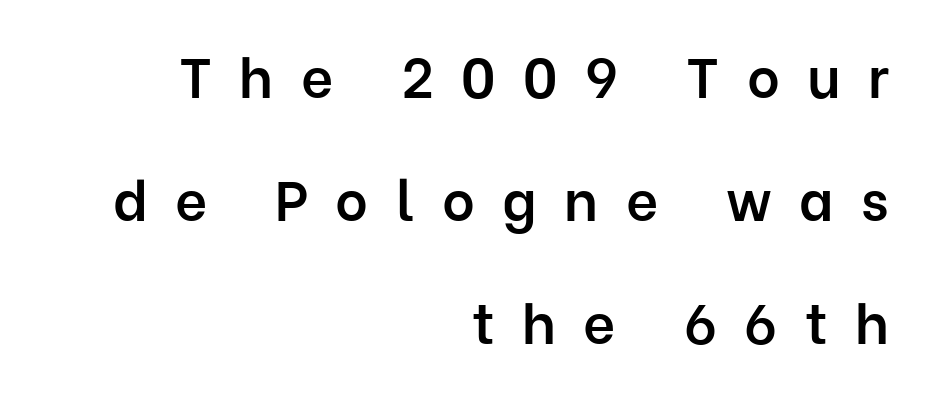
Line ends are locked; line starts wander. Each letter keeps its own natural width here, so spacing adapts to shape. The type sits square on the baseline with zero lean. Typographically, this falls in the sans-serif category. Beneath every word, the page is bare. There is plenty of visible air inserted between adjacent glyphs.
